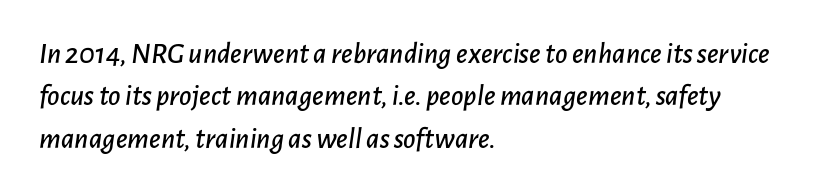
The image shows 30 px text type, italic (leaning right); set left-aligned, normal line spacing (1.41x), normal letter spacing, not underlined; low stroke contrast and a medium x-height.
